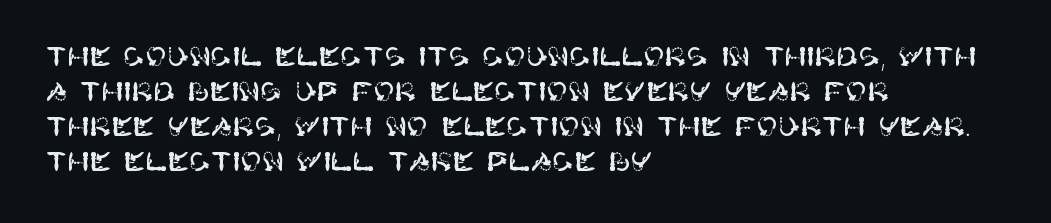
Q: Is the text italic (slanted)? A: No, it is upright.
Q: Is the text underlined? A: No.
Q: How is the paragraph aligned? A: Left-aligned.
Q: Is the spacing between letters normal or unusually wide? A: Normal.
Q: Is the spacing between lines tight, normal or loose? A: Normal.
